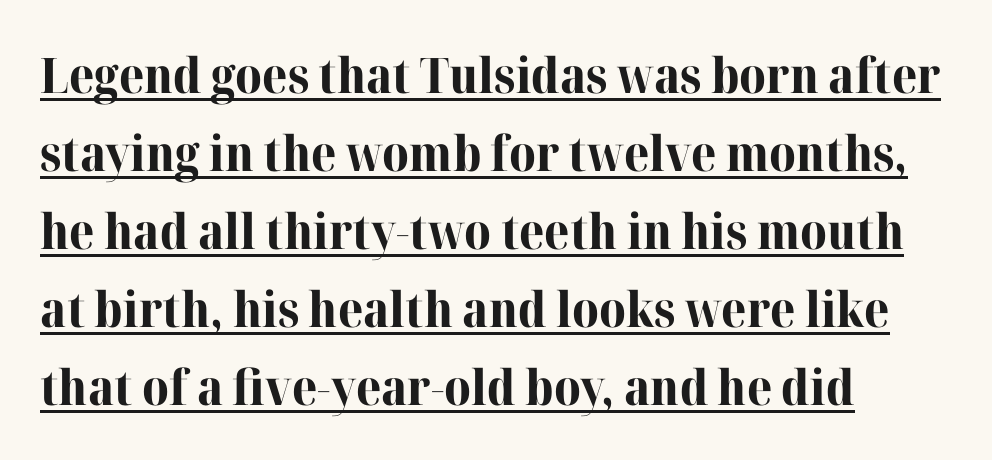
Q: Is the text bold? A: Yes.
Q: Is the text italic (slanted)? A: No, it is upright.
Q: Is the typeface a serif or a sans-serif typeface? A: Serif.
Q: Is the text underlined? A: Yes.
Q: How is the paragraph aligned? A: Left-aligned.
Q: Is the spacing between letters normal or unusually wide? A: Normal.
Q: Is the spacing between lines tight, normal or loose? A: Normal.
Q: Width (condensed, normal, or wide)? A: Normal.
Q: Stroke contrast? A: High.
Q: x-height? A: Medium.
Q: Monospaced? A: No.
